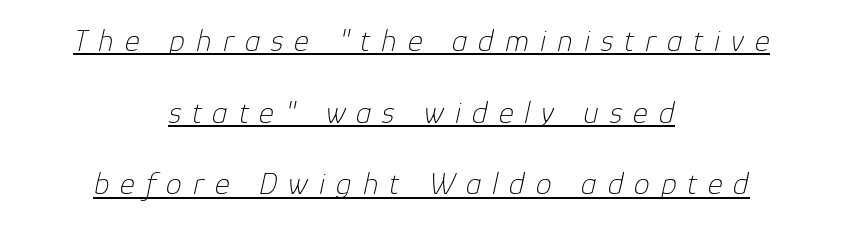
The image shows 32 px thin type, italic (leaning right); set centered, loose line spacing (2.24x), unusually wide letter spacing (+0.34 em), underlined; low stroke contrast and a medium x-height.
